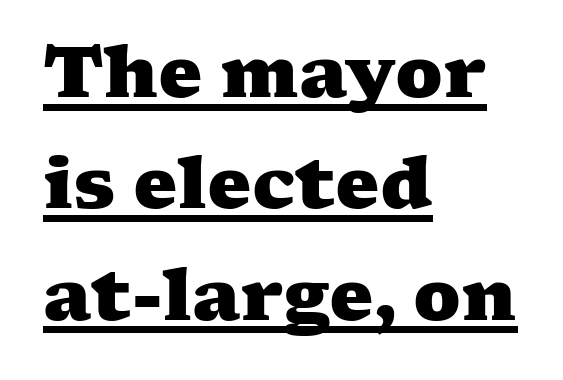
Q: Is the text bold? A: Yes.
Q: Is the typeface a serif or a sans-serif typeface? A: Serif.
Q: Is the text underlined? A: Yes.
Q: How is the paragraph aligned? A: Left-aligned.
Q: Is the spacing between letters normal or unusually wide? A: Normal.
Q: Is the spacing between lines tight, normal or loose? A: Normal.
Q: Width (condensed, normal, or wide)? A: Wide.
Q: Stroke contrast? A: Medium.
Q: x-height? A: Medium.
Q: Monospaced? A: No.
